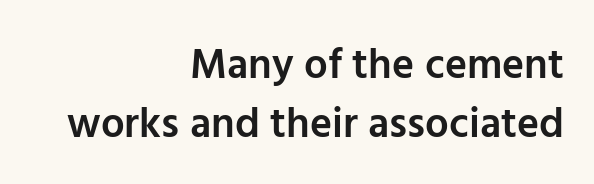
{"serif": "no", "italic": "no", "bold": "semi", "weight": "semibold", "width": "normal", "stroke_contrast": "low", "x_height": "medium", "monospaced": "no", "underline": "no", "align": "right", "line_spacing": "normal", "line_spacing_ratio": 1.41, "letter_spacing": "normal", "letter_spacing_em": 0.0, "glyph_px": 42}
